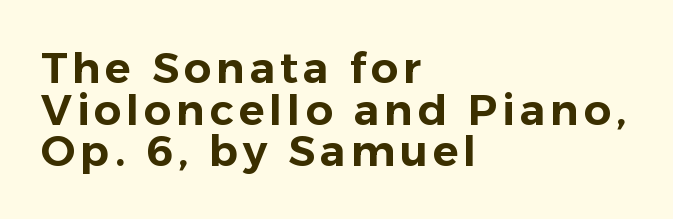
The image shows 43 px sans-serif type, upright; set left-aligned, tight line spacing (0.97x), not underlined; low stroke contrast and a medium x-height.
